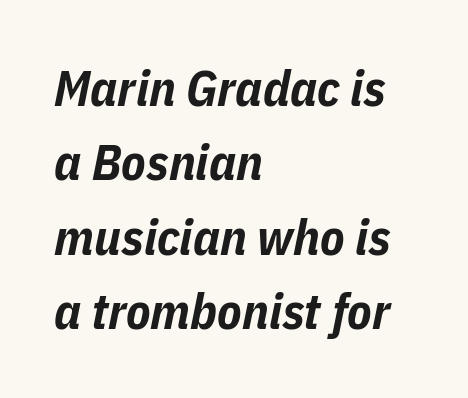
Q: Is the text bold? A: Yes.
Q: Is the text italic (slanted)? A: Yes, it leans right by about 11 degrees.
Q: Is the text underlined? A: No.
Q: How is the paragraph aligned? A: Left-aligned.
Q: Is the spacing between letters normal or unusually wide? A: Normal.
Q: Is the spacing between lines tight, normal or loose? A: Normal.
Q: Width (condensed, normal, or wide)? A: Condensed.
Q: Stroke contrast? A: Low.
Q: x-height? A: Medium.
Q: Monospaced? A: No.
